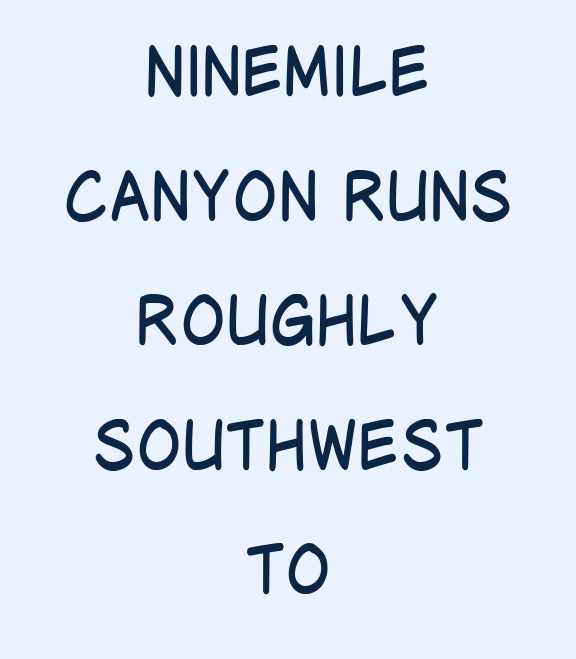
Q: Is the text bold? A: No.
Q: Is the text italic (slanted)? A: No, it is upright.
Q: Is the typeface a serif or a sans-serif typeface? A: Sans-serif.
Q: Is the text underlined? A: No.
Q: How is the paragraph aligned? A: Centered.
Q: Is the spacing between letters normal or unusually wide? A: Normal.
Q: Width (condensed, normal, or wide)? A: Condensed.
Q: Stroke contrast? A: Low.
Q: x-height? A: Large.
Q: Monospaced? A: No.
